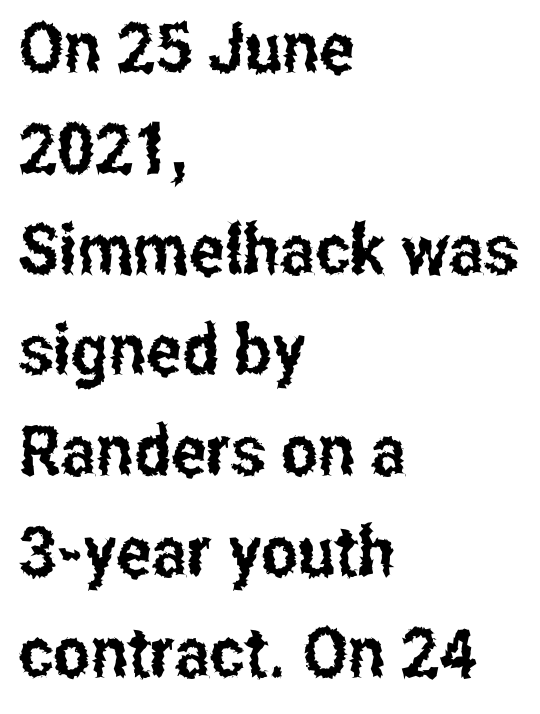
{"serif": "no", "italic": "no", "width": "condensed", "stroke_contrast": "low", "x_height": "medium", "monospaced": "no", "underline": "no", "align": "left", "line_spacing": "normal", "line_spacing_ratio": 1.44, "letter_spacing": "normal", "letter_spacing_em": 0.0, "glyph_px": 70}
